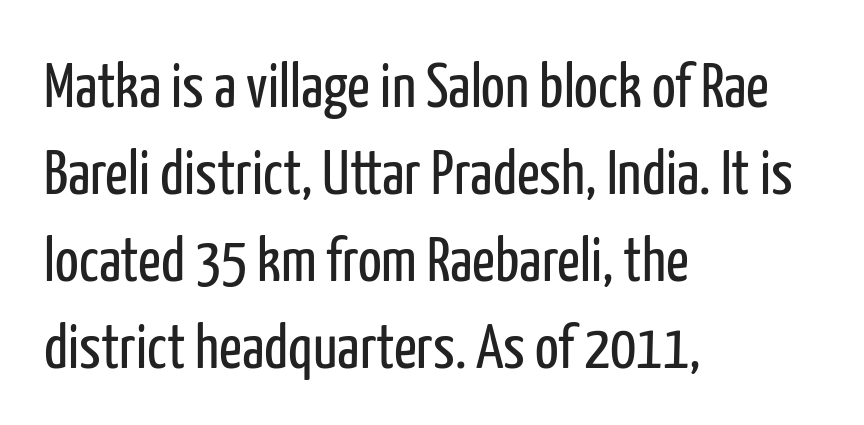
Q: Is the text bold? A: No.
Q: Is the text italic (slanted)? A: No, it is upright.
Q: Is the typeface a serif or a sans-serif typeface? A: Sans-serif.
Q: Is the text underlined? A: No.
Q: How is the paragraph aligned? A: Left-aligned.
Q: Is the spacing between letters normal or unusually wide? A: Normal.
Q: Is the spacing between lines tight, normal or loose? A: Normal.
Q: Width (condensed, normal, or wide)? A: Condensed.
Q: Stroke contrast? A: Low.
Q: x-height? A: Medium.
Q: Monospaced? A: No.
